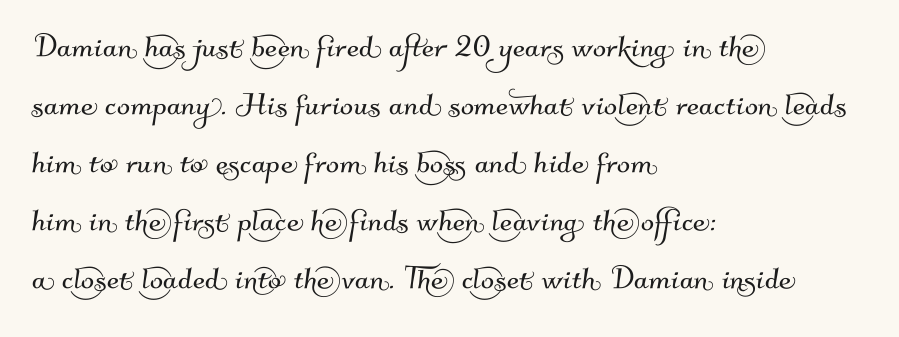
Q: Is the typeface a serif or a sans-serif typeface? A: Sans-serif.
Q: Is the text underlined? A: No.
Q: How is the paragraph aligned? A: Left-aligned.
Q: Is the spacing between letters normal or unusually wide? A: Normal.
Q: Is the spacing between lines tight, normal or loose? A: Normal.
Q: Width (condensed, normal, or wide)? A: Normal.
Q: Stroke contrast? A: Medium.
Q: x-height? A: Small.
Q: Monospaced? A: No.
